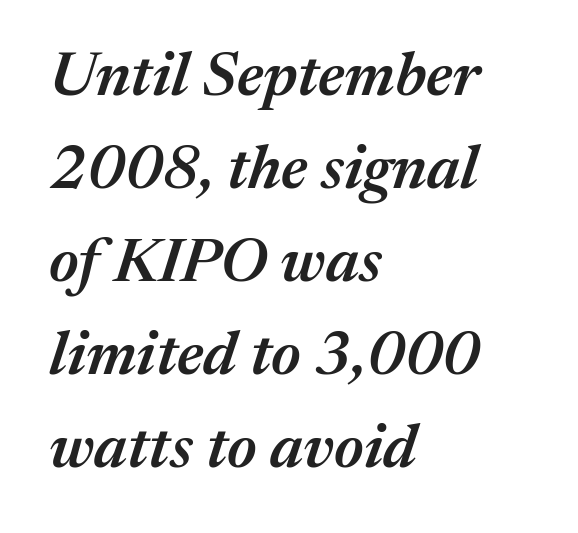
The image shows 62 px semibold type, italic (leaning right); set left-aligned, normal line spacing (1.5x), normal letter spacing, not underlined; medium stroke contrast and a medium x-height.
